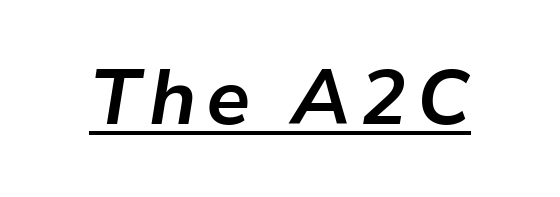
The image shows 78 px bold type, italic (leaning right); set underlined; low stroke contrast and a medium x-height.
